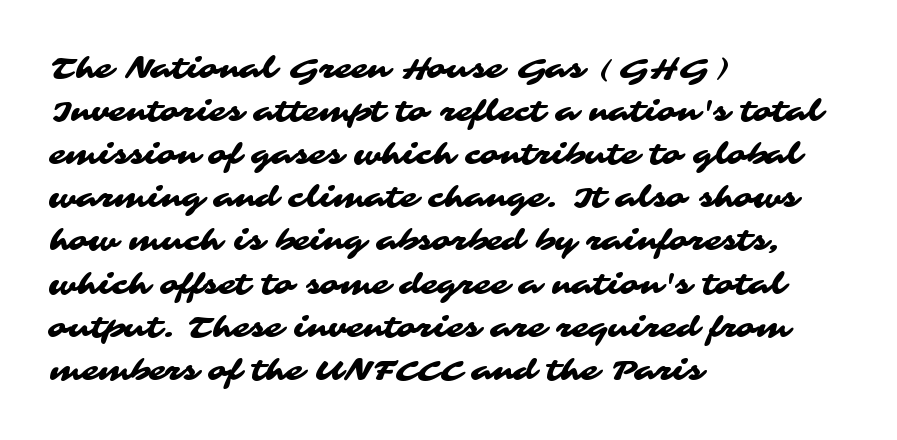
The image shows 28 px wide sans-serif type; set left-aligned, normal line spacing (1.54x), normal letter spacing, not underlined; medium stroke contrast and a medium x-height.
